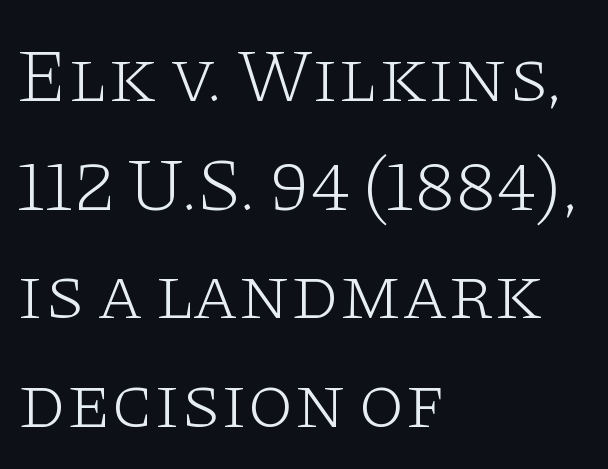
{"serif": "yes", "italic": "no", "bold": "no", "weight": "light", "width": "wide", "stroke_contrast": "low", "x_height": "large", "monospaced": "no", "underline": "no", "align": "left", "line_spacing": "normal", "line_spacing_ratio": 1.45, "letter_spacing": "normal", "letter_spacing_em": 0.0, "glyph_px": 75}
